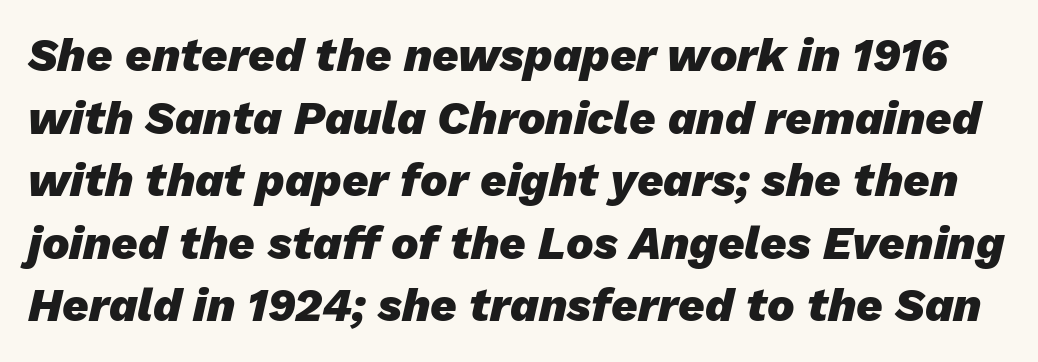
A bare baseline throughout the passage. The text carries the slant typical of an italic or oblique font. Think of a printed novel: that variable character pitch is what you see here. You could call the tracking neutral — neither tight nor loose.
